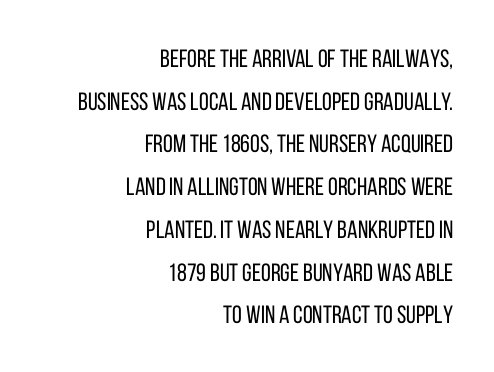
The image shows 25 px text type, upright; set right-aligned, line spacing 1.71x, normal letter spacing, not underlined.
